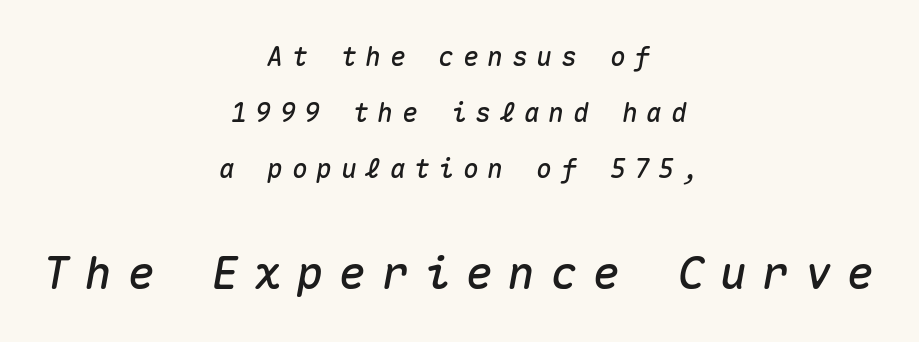
Line starts and ends both wander, symmetrically. The passage shown is typed in a monospace face where columns stay perfectly aligned. Rows of type keep a wide berth in the vertical direction. This sample uses expanded letter spacing, leaving extra air between glyphs.
